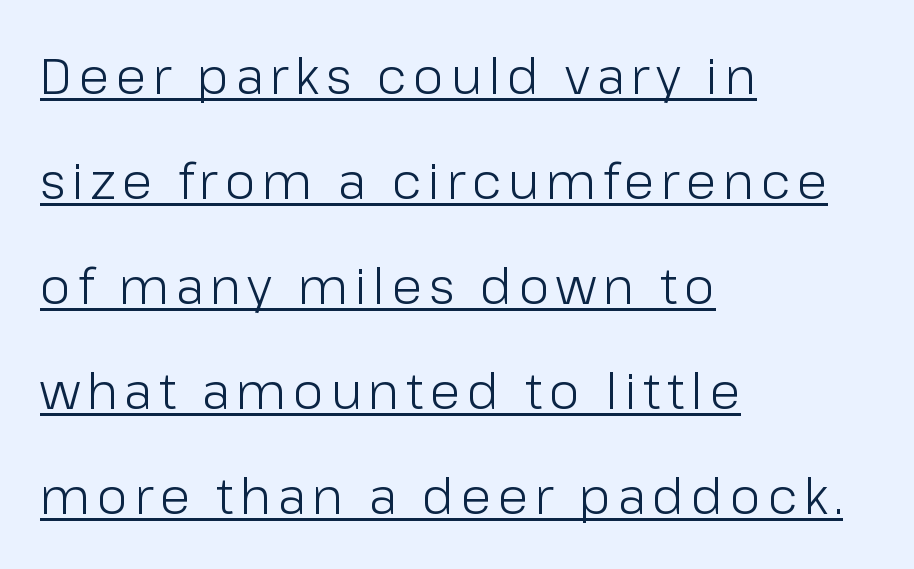
{"serif": "no", "italic": "no", "bold": "no", "weight": "light", "width": "normal", "stroke_contrast": "low", "x_height": "medium", "monospaced": "no", "underline": "yes", "align": "left", "line_spacing": "loose", "line_spacing_ratio": 2.1, "glyph_px": 50}
